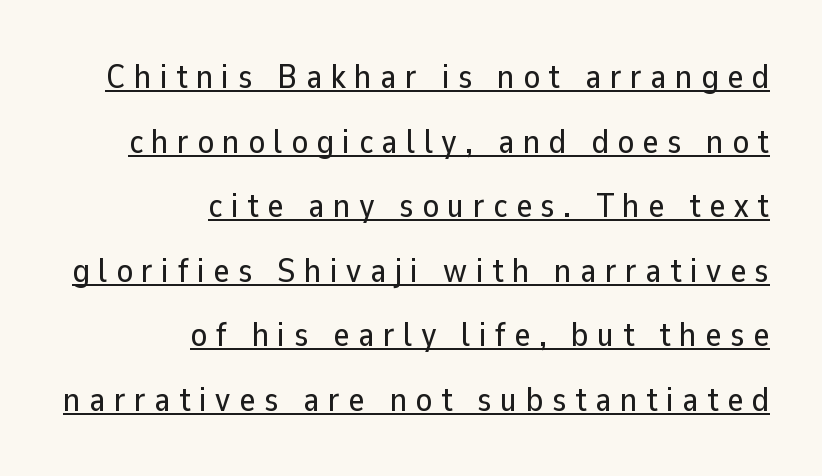
{"serif": "no", "italic": "no", "width": "normal", "stroke_contrast": "low", "x_height": "medium", "monospaced": "no", "underline": "yes", "align": "right", "line_spacing": "loose", "line_spacing_ratio": 1.9, "letter_spacing": "wide", "letter_spacing_em": 0.25, "glyph_px": 34}
